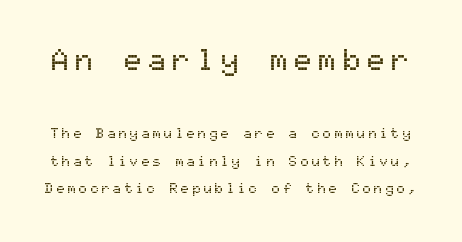
Are there feet on the stems? There aren't — it's a sans. Observe the wide spacing: letters keep a clear distance from each other. Every stem runs plumb, perpendicular to the baseline. Between these two stacked blocks, the higher one wins on size. The letters march in equal steps, a hallmark of fixed-pitch type. Vertically, the passage feels expansive, rows floating well apart.
